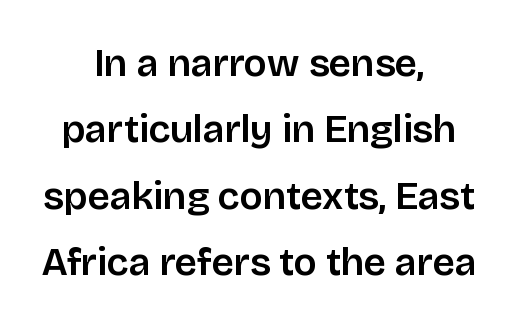
The image shows 39 px sans-serif type, upright; set centered, normal line spacing (1.7x), normal letter spacing, not underlined; low stroke contrast and a large x-height.
